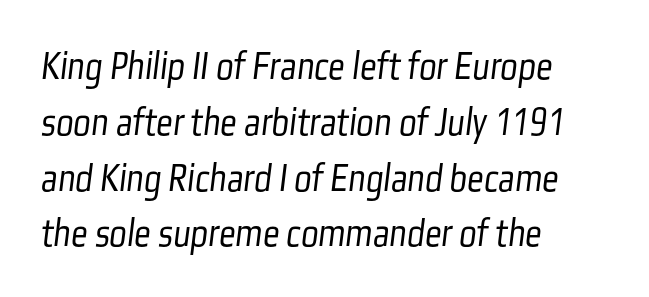
Nothing sits at the stroke ends, so this counts as sans-serif. Here the designer chose a conventional face with non-uniform glyph widths. How would I describe the line gaps? Plain and ordinary. Compared with a centered layout, this one pins lines to the left instead. Think standard paragraph weight, or any step lighter than that.
